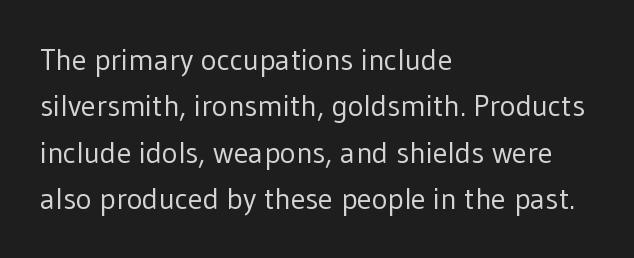
Q: Is the text bold? A: No.
Q: Is the text italic (slanted)? A: No, it is upright.
Q: Is the typeface a serif or a sans-serif typeface? A: Sans-serif.
Q: Is the text underlined? A: No.
Q: How is the paragraph aligned? A: Left-aligned.
Q: Is the spacing between letters normal or unusually wide? A: Normal.
Q: Is the spacing between lines tight, normal or loose? A: Normal.
Q: Width (condensed, normal, or wide)? A: Normal.
Q: Stroke contrast? A: Low.
Q: x-height? A: Medium.
Q: Monospaced? A: No.
